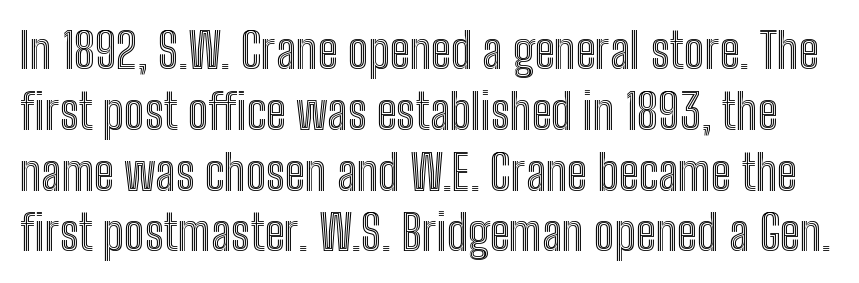
The letters sit at their default tracking, neither squeezed nor spread. Glance below the letters and you will spot only blank space. Ascenders rise straight up at ninety degrees. The letters advance in unequal steps, a hallmark of proportional type.
